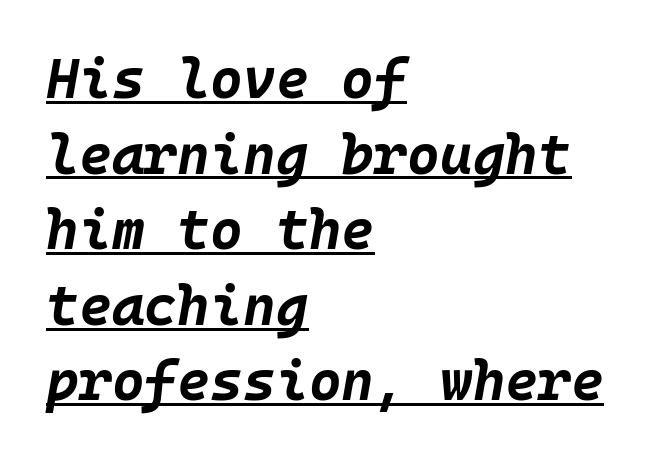
The image shows 56 px bold type, italic (leaning right); set left-aligned, normal line spacing (1.35x), normal letter spacing, underlined; low stroke contrast and a large x-height.
